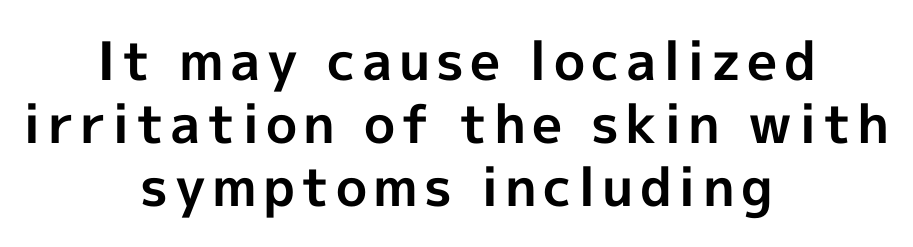
{"serif": "no", "italic": "no", "bold": "yes", "weight": "bold", "width": "normal", "x_height": "medium", "monospaced": "no", "underline": "no", "align": "center", "line_spacing_ratio": 1.19, "glyph_px": 53}
